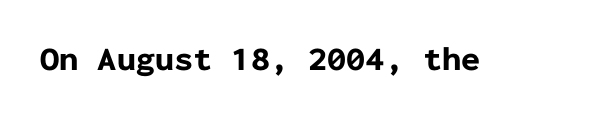
Q: Is the text bold? A: Yes.
Q: Is the text italic (slanted)? A: No, it is upright.
Q: Is the typeface a serif or a sans-serif typeface? A: Sans-serif.
Q: Is the text underlined? A: No.
Q: Is the spacing between letters normal or unusually wide? A: Normal.
Q: Width (condensed, normal, or wide)? A: Normal.
Q: Stroke contrast? A: Low.
Q: x-height? A: Medium.
Q: Monospaced? A: Yes.
